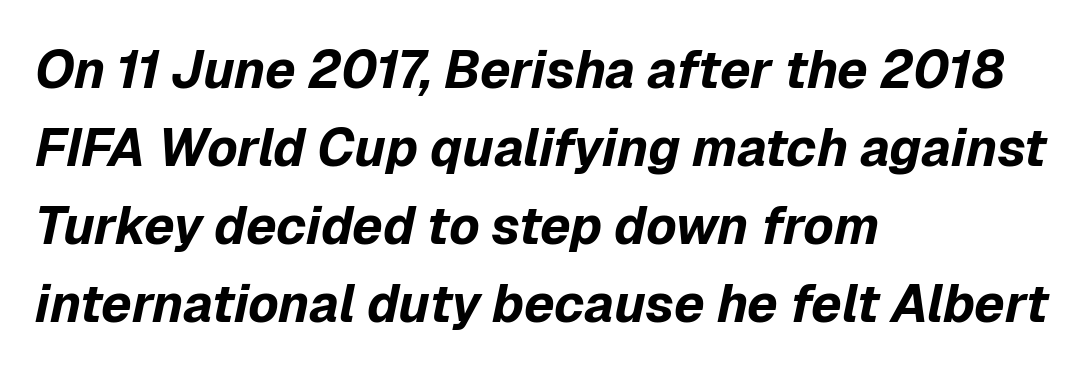
The image shows 52 px bold type, italic (leaning right); set left-aligned, normal line spacing (1.5x), normal letter spacing, not underlined; low stroke contrast and a medium x-height.
